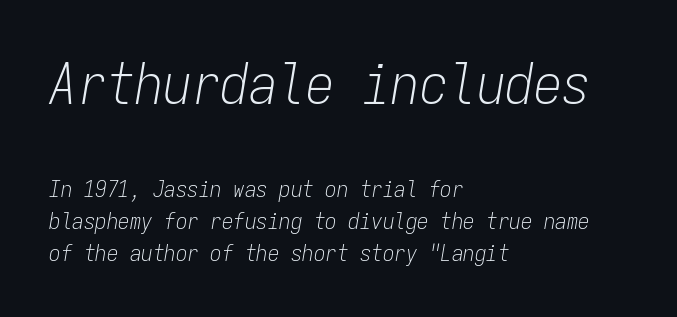
Q: Is the text bold? A: No.
Q: Is the text italic (slanted)? A: Yes, it leans right by about 9 degrees.
Q: Is the text underlined? A: No.
Q: How is the paragraph aligned? A: Left-aligned.
Q: Is the spacing between letters normal or unusually wide? A: Normal.
Q: Is the spacing between lines tight, normal or loose? A: Normal.
Q: Which block of text is set in a larger size, the first (top) or the second (bottom)? A: The first (top) one.
Q: Width (condensed, normal, or wide)? A: Condensed.
Q: Stroke contrast? A: Low.
Q: x-height? A: Medium.
Q: Monospaced? A: Yes.
